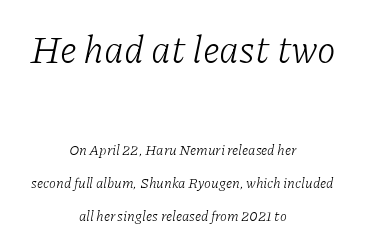
The image shows 38 px light serif type, italic (leaning right); set centered, loose line spacing (2.34x), normal letter spacing, not underlined; the first (top) block is 2.71x larger; low stroke contrast and a medium x-height.
